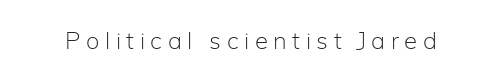
The image shows 24 px text type, upright; set unusually wide letter spacing (+0.23 em), not underlined.
